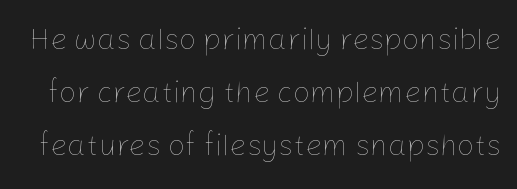
{"italic": "no", "bold": "no", "weight": "thin", "width": "normal", "stroke_contrast": "low", "x_height": "medium", "monospaced": "no", "underline": "no", "line_spacing_ratio": 1.76, "letter_spacing": "normal", "letter_spacing_em": 0.0, "glyph_px": 30}
